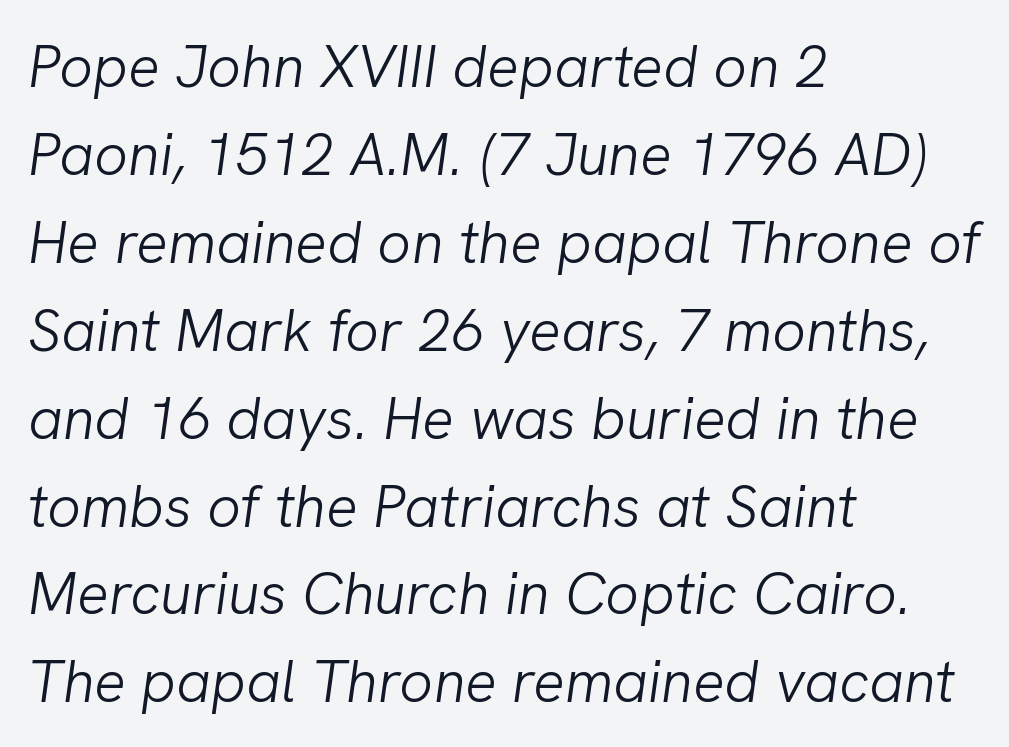
The image shows 59 px light type, italic (leaning right); set left-aligned, normal line spacing (1.49x), normal letter spacing, not underlined; low stroke contrast and a medium x-height.
